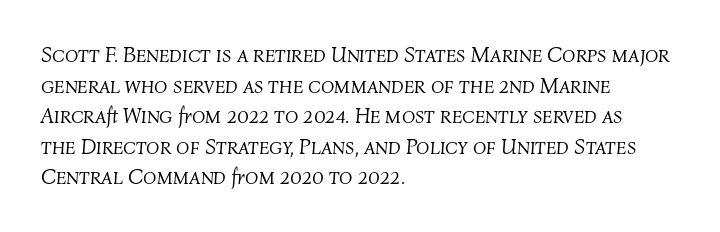
Q: Is the text bold? A: No.
Q: Is the text italic (slanted)? A: Yes, it leans right by about 4 degrees.
Q: Is the text underlined? A: No.
Q: How is the paragraph aligned? A: Left-aligned.
Q: Is the spacing between letters normal or unusually wide? A: Normal.
Q: Is the spacing between lines tight, normal or loose? A: Normal.
